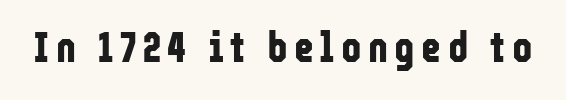
The image shows 43 px bold, condensed sans-serif type, upright; set not underlined; low stroke contrast and a medium x-height.
